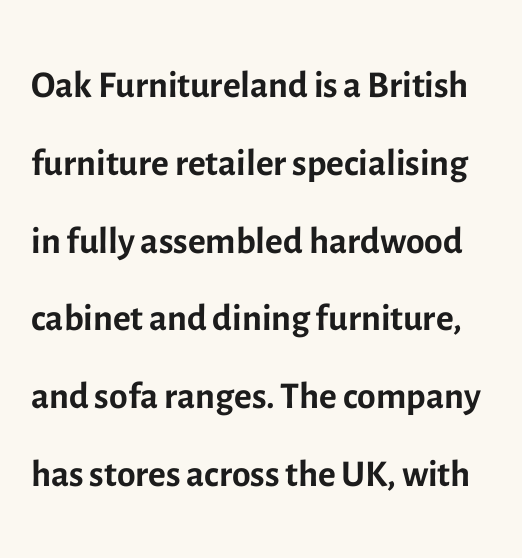
The image shows 54 px regular-weight sans-serif type, upright; set normal line spacing (1.44x), normal letter spacing, not underlined; a medium x-height.
